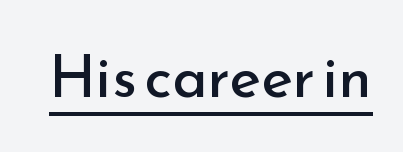
The image shows 60 px regular-weight sans-serif type, upright; set normal letter spacing, underlined; low stroke contrast and a small x-height.
